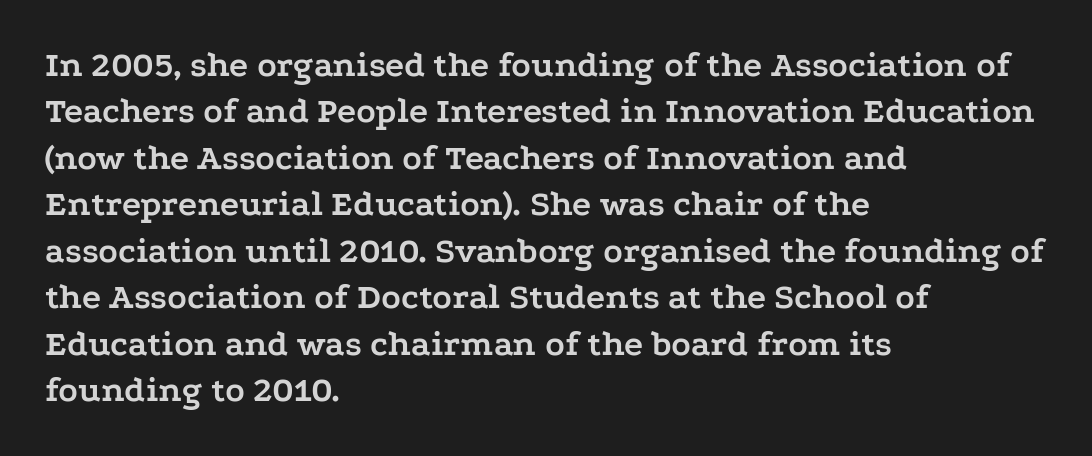
The letters stand upright; this is a roman face. Note the varied advance widths — an 'i' is clearly narrower than an 'm'. Line starts are locked; line ends wander. The font family rendered here belongs to the serif group. Stroke thickness is high; the sample reads as a true bold.
